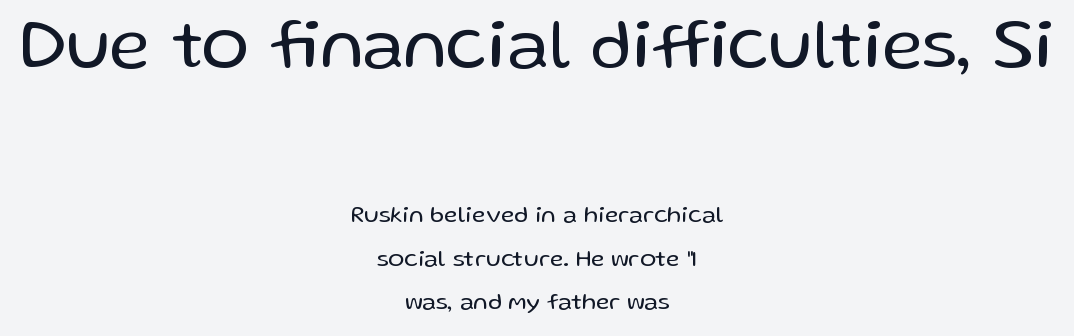
{"serif": "no", "italic": "no", "bold": "no", "weight": "regular", "width": "normal", "stroke_contrast": "low", "x_height": "medium", "monospaced": "no", "underline": "no", "align": "center", "line_spacing_ratio": 1.82, "letter_spacing": "normal", "letter_spacing_em": 0.0, "larger_block": "first", "size_ratio": 2.96, "glyph_px": 71}
